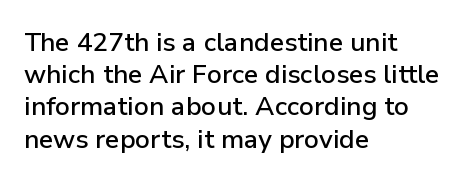
You could call the tracking neutral — neither tight nor loose. Posture: upright roman. Which margin do the lines hug? The left one — the right edge is uneven. Decoration check: the copy has no underline.
